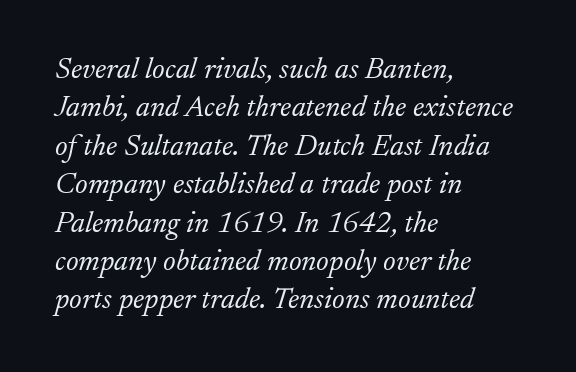
The image shows 30 px light serif type, italic (leaning right); set left-aligned, normal line spacing (1.28x), normal letter spacing, not underlined; low stroke contrast and a small x-height.
